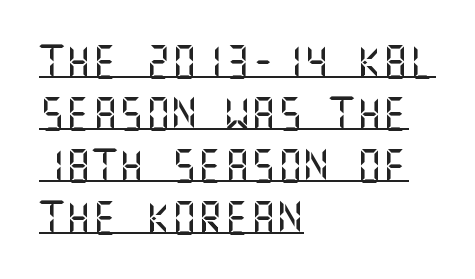
Q: Is the text italic (slanted)? A: No, it is upright.
Q: Is the typeface a serif or a sans-serif typeface? A: Sans-serif.
Q: Is the text underlined? A: Yes.
Q: How is the paragraph aligned? A: Left-aligned.
Q: Is the spacing between letters normal or unusually wide? A: Normal.
Q: Is the spacing between lines tight, normal or loose? A: Normal.
Q: Width (condensed, normal, or wide)? A: Normal.
Q: Stroke contrast? A: Medium.
Q: x-height? A: Large.
